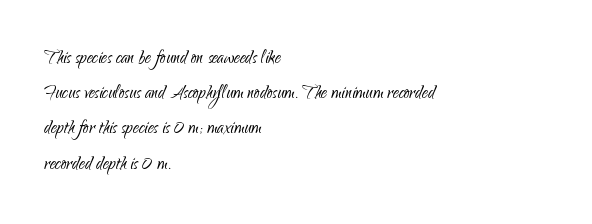
Q: Is the text bold? A: No.
Q: Is the text italic (slanted)? A: Yes.
Q: Is the text underlined? A: No.
Q: How is the paragraph aligned? A: Left-aligned.
Q: Is the spacing between letters normal or unusually wide? A: Normal.
Q: Is the spacing between lines tight, normal or loose? A: Normal.
